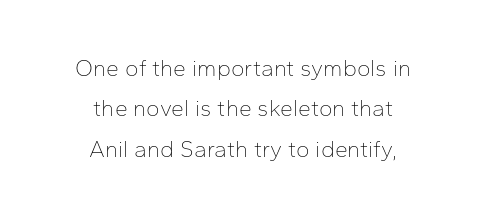
Is there any slant? The stems are plumb. Spacing between characters is what you'd get straight out of the box. Layout note: lines centered. Unbolded letterforms with no extra heft. The space directly below the letters is spotless.
